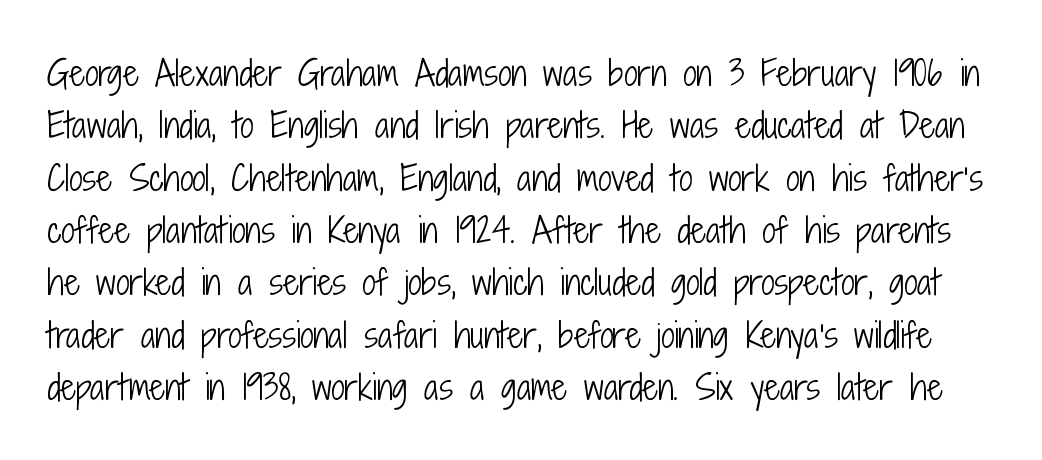
The image shows 34 px light, condensed sans-serif type, upright; set normal line spacing (1.54x), normal letter spacing, not underlined; low stroke contrast and a medium x-height.
